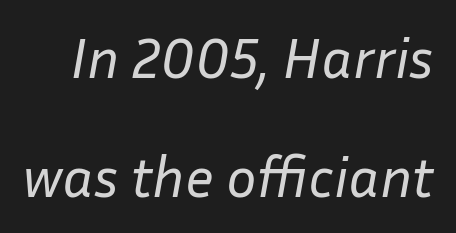
The image shows 57 px regular-weight type, italic (leaning right); set loose line spacing (2.09x), normal letter spacing, not underlined; low stroke contrast and a medium x-height.
